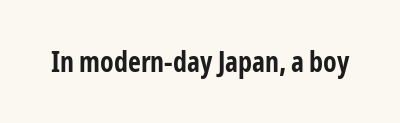
The image shows 28 px bold, condensed sans-serif type, upright; set normal letter spacing, not underlined; low stroke contrast and a medium x-height.
